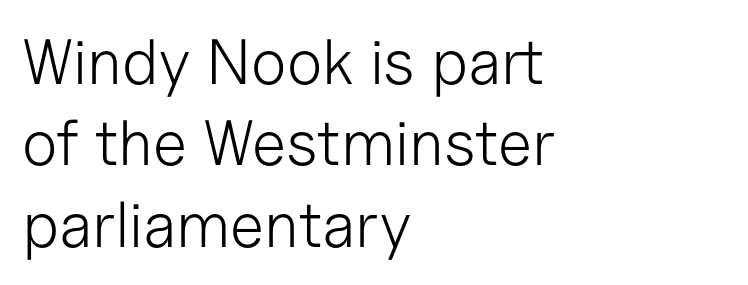
Q: Is the text bold? A: No.
Q: Is the text italic (slanted)? A: No, it is upright.
Q: Is the typeface a serif or a sans-serif typeface? A: Sans-serif.
Q: Is the text underlined? A: No.
Q: How is the paragraph aligned? A: Left-aligned.
Q: Is the spacing between letters normal or unusually wide? A: Normal.
Q: Is the spacing between lines tight, normal or loose? A: Normal.
Q: Width (condensed, normal, or wide)? A: Normal.
Q: Stroke contrast? A: Low.
Q: x-height? A: Medium.
Q: Monospaced? A: No.
